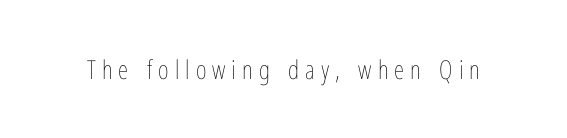
A typesetter would call this heavily tracked-out type. The font sits on the lighter half of the weight spectrum, regular included. Check the space under the baseline: it is left empty. The lettering holds an erect, upright posture throughout.
